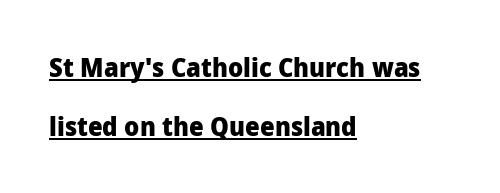
The image shows 26 px bold type, upright; set left-aligned, loose line spacing (2.26x), normal letter spacing, underlined.
